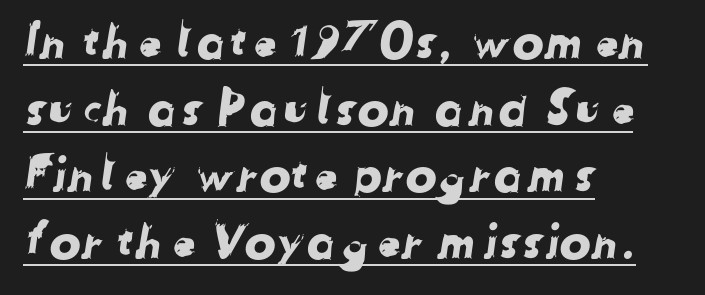
The space between consecutive lines is moderate. A typesetter would label this face a sans. Does the copy run flush right? No — it runs flush left. Default kerning and tracking; the words read as compact shapes.
